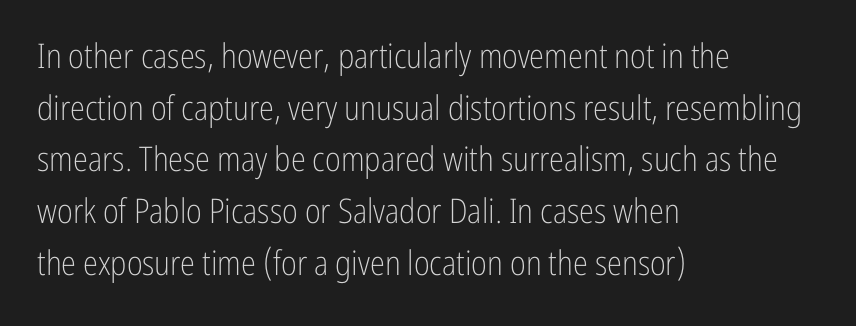
Q: Is the text bold? A: No.
Q: Is the text italic (slanted)? A: No, it is upright.
Q: Is the typeface a serif or a sans-serif typeface? A: Sans-serif.
Q: Is the text underlined? A: No.
Q: How is the paragraph aligned? A: Left-aligned.
Q: Is the spacing between letters normal or unusually wide? A: Normal.
Q: Is the spacing between lines tight, normal or loose? A: Normal.
Q: Width (condensed, normal, or wide)? A: Condensed.
Q: Stroke contrast? A: Low.
Q: x-height? A: Medium.
Q: Monospaced? A: No.
